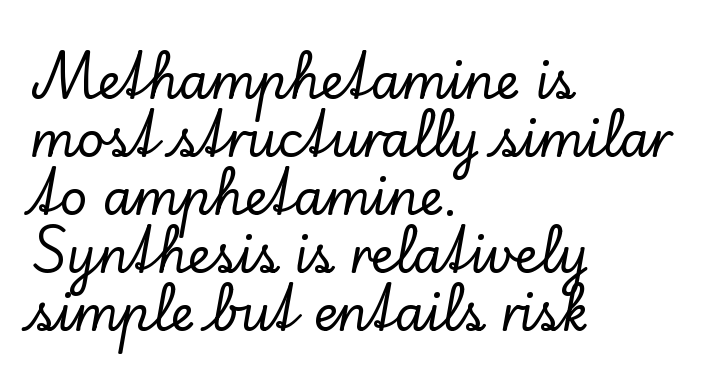
The image shows 48 px serif type; set left-aligned, line spacing 1.21x, normal letter spacing, not underlined; low stroke contrast and a small x-height.
